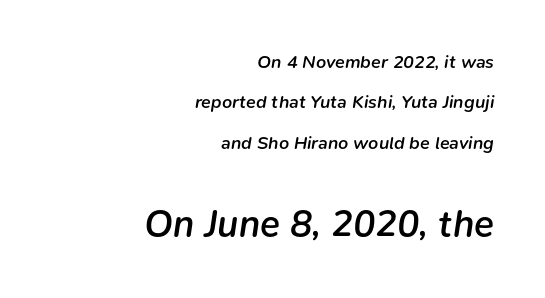
Q: Is the text bold? A: Semi-bold.
Q: Is the text italic (slanted)? A: Yes, it leans right by about 9 degrees.
Q: Is the text underlined? A: No.
Q: How is the paragraph aligned? A: Right-aligned.
Q: Is the spacing between letters normal or unusually wide? A: Normal.
Q: Is the spacing between lines tight, normal or loose? A: Loose.
Q: Which block of text is set in a larger size, the first (top) or the second (bottom)? A: The second (bottom) one.
Q: Width (condensed, normal, or wide)? A: Normal.
Q: Stroke contrast? A: Low.
Q: x-height? A: Medium.
Q: Monospaced? A: No.
